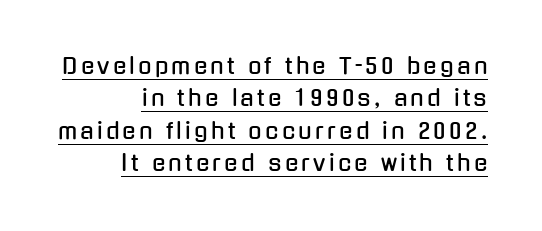
The image shows 22 px text type, upright; set right-aligned, normal line spacing (1.47x), underlined.
